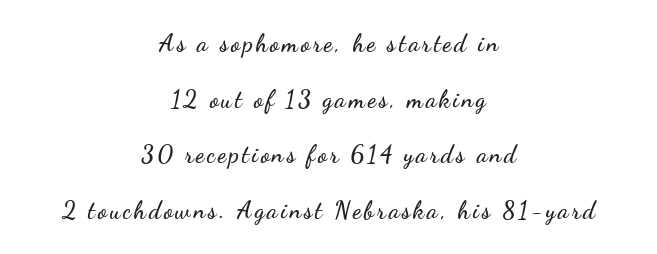
The image shows 24 px text type; set centered, loose line spacing (2.32x), not underlined.
